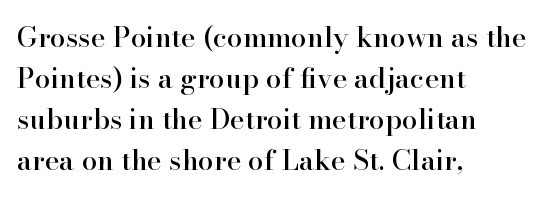
The image shows 28 px serif type, upright; set left-aligned, normal line spacing (1.47x), normal letter spacing, not underlined; high stroke contrast and a small x-height.
